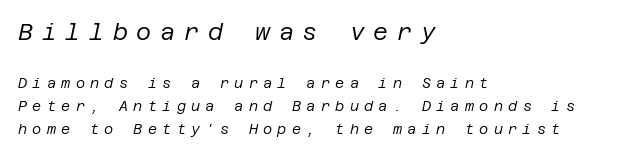
Caption: multi-line text, flush left, ragged right. If you squint, the top block still reads clearly — it's the larger of the two. Line spacing here is normal. The font's italic variant was chosen for this text. Here the glyphs are tracked loosely, breaking word shapes into spaced letters. Heaviness? Minimal to ordinary, like unemphasized prose.
